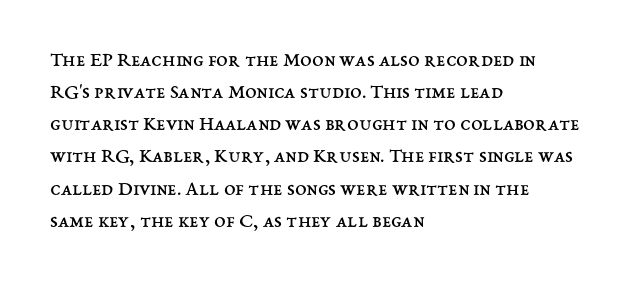
Q: Is the text bold? A: No.
Q: Is the text italic (slanted)? A: No, it is upright.
Q: Is the text underlined? A: No.
Q: How is the paragraph aligned? A: Left-aligned.
Q: Is the spacing between letters normal or unusually wide? A: Normal.
Q: Is the spacing between lines tight, normal or loose? A: Normal.
